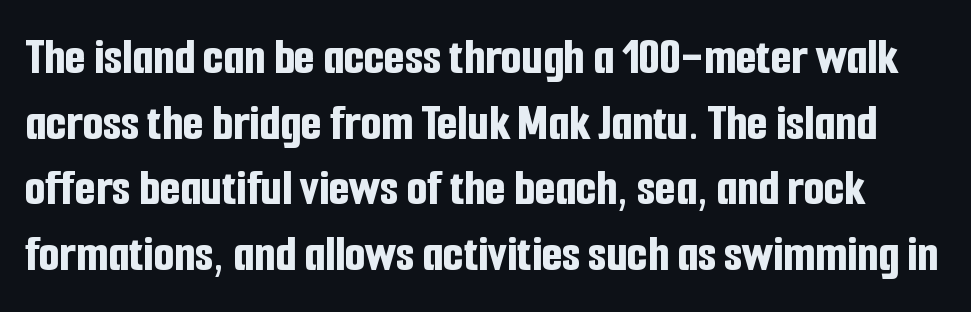
The specimen omits any rule beneath the text block's lines. This is the regular roman posture of the typeface. How heavy is the stroke? Heavy — this is a bold. What stands out about the letter spacing? Nothing — it is the standard amount. The letters carry no serifs — their stems end cleanly without finishing strokes.
